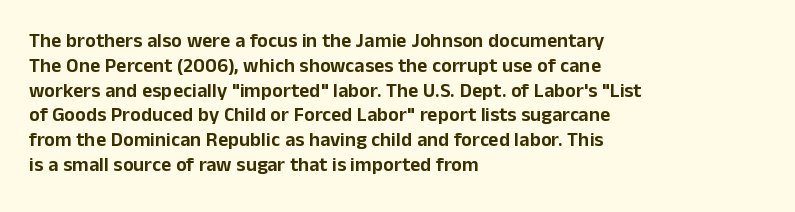
A roman cut, with each character standing at attention. The letters sit at their default tracking, neither squeezed nor spread. Compared with a centered layout, this one pins lines to the left instead. Clear beneath every line of the passage.
